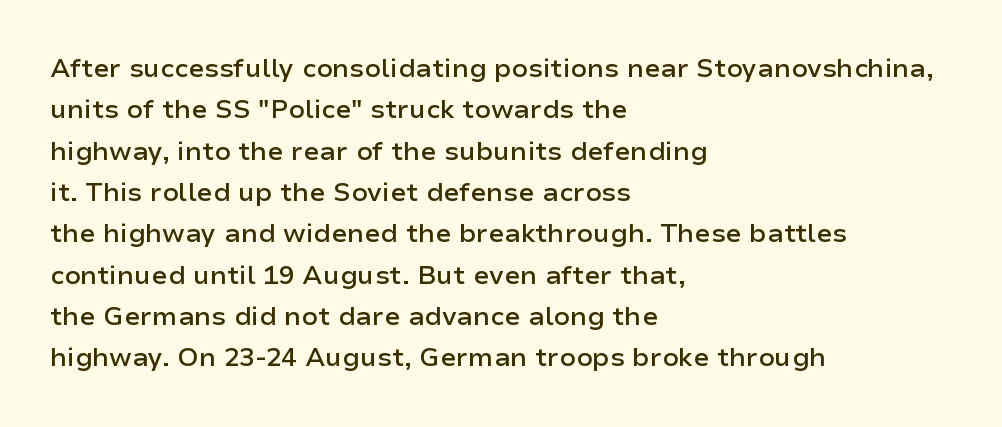
Q: Is the text bold? A: Semi-bold.
Q: Is the text italic (slanted)? A: No, it is upright.
Q: Is the text underlined? A: No.
Q: How is the paragraph aligned? A: Left-aligned.
Q: Is the spacing between letters normal or unusually wide? A: Normal.
Q: Is the spacing between lines tight, normal or loose? A: Normal.
